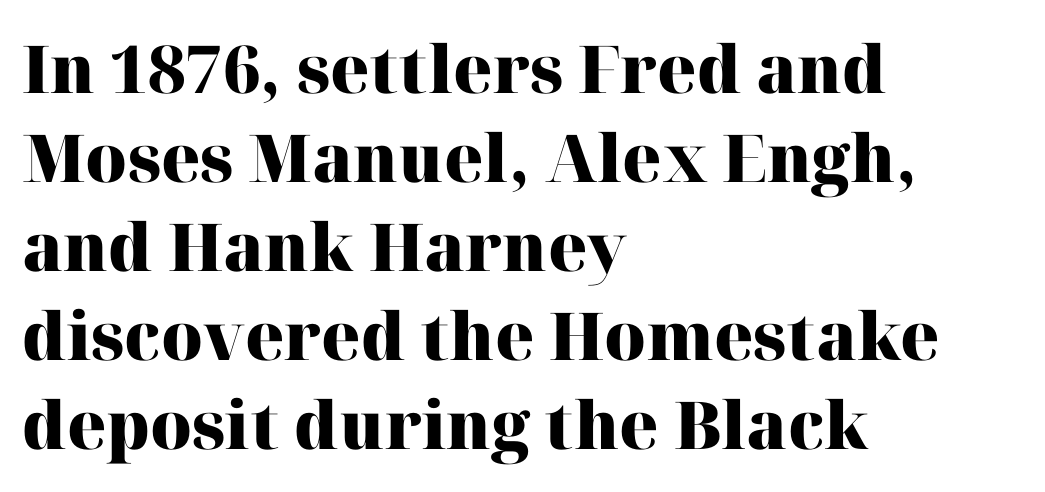
The image shows 66 px heavy serif type, upright; set left-aligned, normal line spacing (1.35x), normal letter spacing, not underlined; high stroke contrast and a medium x-height.
